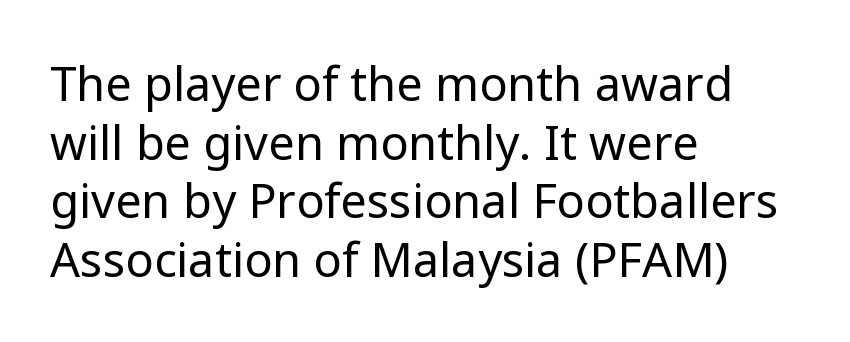
{"serif": "no", "italic": "no", "bold": "no", "weight": "regular", "width": "normal", "stroke_contrast": "low", "x_height": "medium", "monospaced": "no", "underline": "no", "align": "left", "line_spacing": "normal", "line_spacing_ratio": 1.25, "letter_spacing": "normal", "letter_spacing_em": 0.0, "glyph_px": 47}
